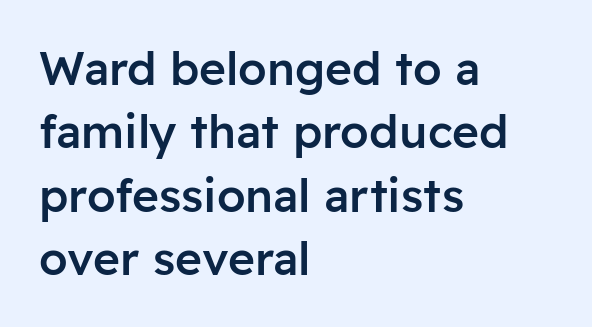
The image shows 46 px semibold sans-serif type, upright; set left-aligned, normal line spacing (1.38x), normal letter spacing, not underlined; low stroke contrast and a medium x-height.
